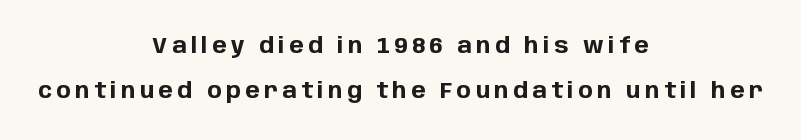
{"italic": "no", "bold": "yes", "underline": "no", "align": "center", "line_spacing": "loose", "line_spacing_ratio": 2.06, "letter_spacing": "wide", "letter_spacing_em": 0.2, "glyph_px": 22}
